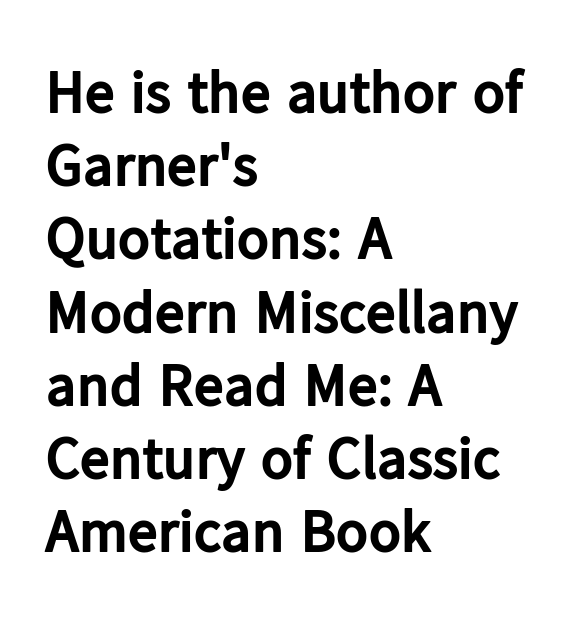
The image shows 60 px bold sans-serif type, upright; set left-aligned, line spacing 1.22x, normal letter spacing, not underlined; low stroke contrast and a medium x-height.
